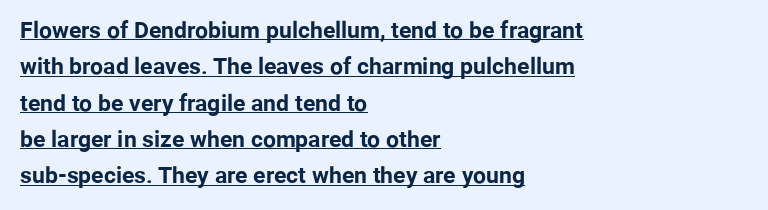
Q: Is the text bold? A: Yes.
Q: Is the text italic (slanted)? A: No, it is upright.
Q: Is the text underlined? A: Yes.
Q: How is the paragraph aligned? A: Left-aligned.
Q: Is the spacing between letters normal or unusually wide? A: Normal.
Q: Is the spacing between lines tight, normal or loose? A: Normal.
